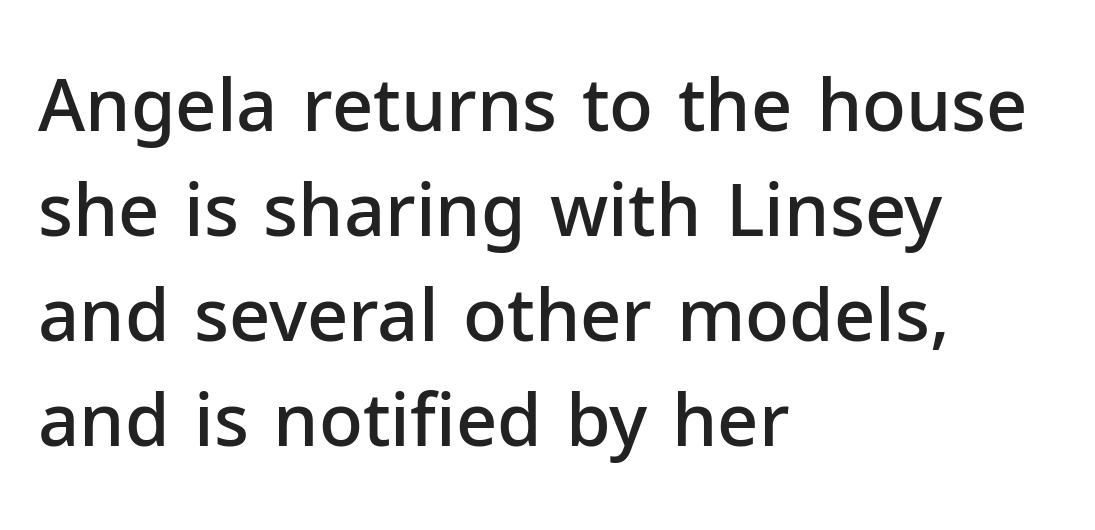
Q: Is the text bold? A: Semi-bold.
Q: Is the text italic (slanted)? A: No, it is upright.
Q: Is the typeface a serif or a sans-serif typeface? A: Sans-serif.
Q: Is the text underlined? A: No.
Q: How is the paragraph aligned? A: Left-aligned.
Q: Is the spacing between letters normal or unusually wide? A: Normal.
Q: Is the spacing between lines tight, normal or loose? A: Normal.
Q: Width (condensed, normal, or wide)? A: Normal.
Q: Stroke contrast? A: Low.
Q: x-height? A: Medium.
Q: Monospaced? A: No.
